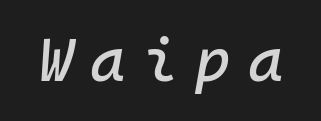
The image shows 60 px text type, italic (leaning right); set unusually wide letter spacing (+0.29 em), not underlined; low stroke contrast and a medium x-height.
